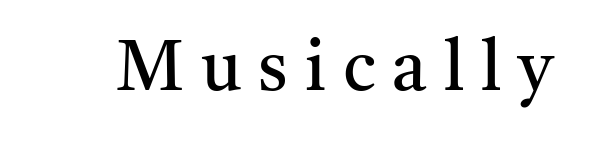
Look at the tracking — it's clearly loosened, letters drifting apart. No word sits above an underline. Stroke mass is kept to a normal reading level or below. Varying glyph widths throughout — classic text-font behaviour.
